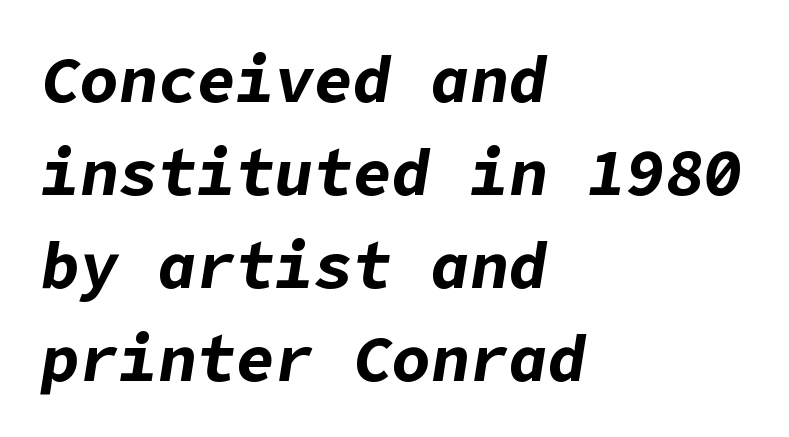
{"italic": "yes", "lean": "right", "slant_degrees": 9, "bold": "yes", "weight": "bold", "width": "normal", "stroke_contrast": "low", "x_height": "medium", "underline": "no", "align": "left", "line_spacing": "normal", "line_spacing_ratio": 1.43, "letter_spacing": "normal", "letter_spacing_em": 0.0, "glyph_px": 65}
